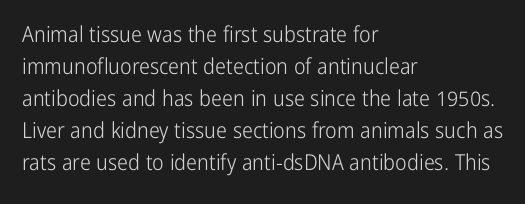
The image shows 22 px text type, upright; set left-aligned, normal line spacing (1.46x), normal letter spacing, not underlined.
